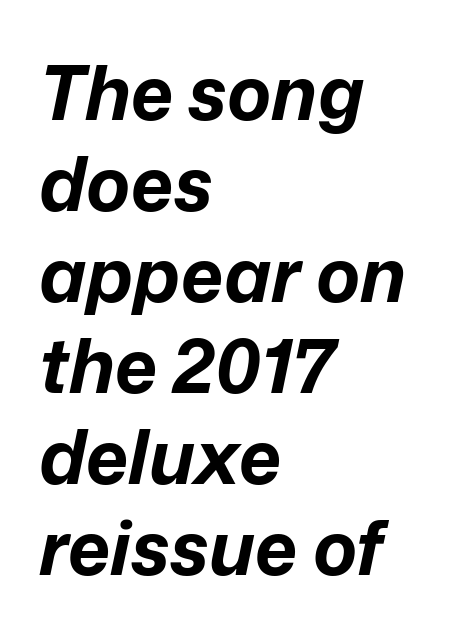
Q: Is the text bold? A: Yes.
Q: Is the text italic (slanted)? A: Yes, it leans right by about 12 degrees.
Q: Is the text underlined? A: No.
Q: How is the paragraph aligned? A: Left-aligned.
Q: Is the spacing between letters normal or unusually wide? A: Normal.
Q: Width (condensed, normal, or wide)? A: Normal.
Q: Stroke contrast? A: Low.
Q: x-height? A: Medium.
Q: Monospaced? A: No.
